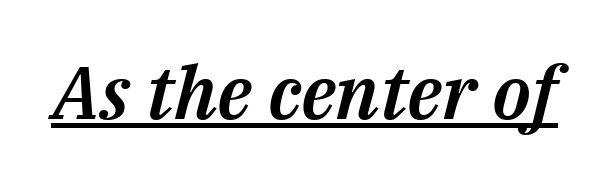
The face used here is proportionally spaced, like ordinary book or web type. Compared with ordinary roman type, these characters are visibly tilted. Looks like someone drew a line under every word here. Inter-character spacing is left at the font's built-in metrics.
